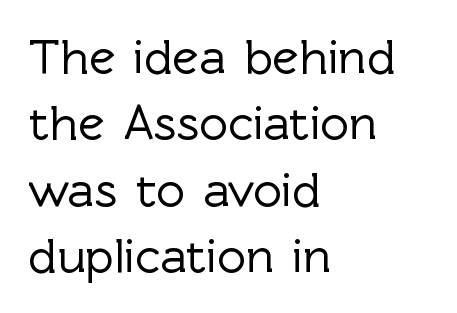
{"serif": "no", "italic": "no", "width": "normal", "x_height": "medium", "monospaced": "no", "underline": "no", "align": "left", "line_spacing": "normal", "line_spacing_ratio": 1.33, "letter_spacing": "normal", "letter_spacing_em": 0.0, "glyph_px": 50}
